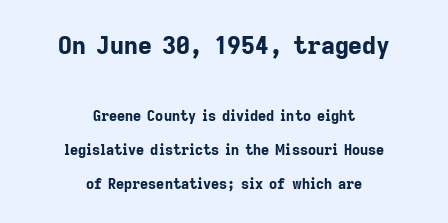
The image shows 24 px bold type, upright; set centered, loose line spacing (2.41x), normal letter spacing, not underlined; the first (top) block is 1.71x larger.
